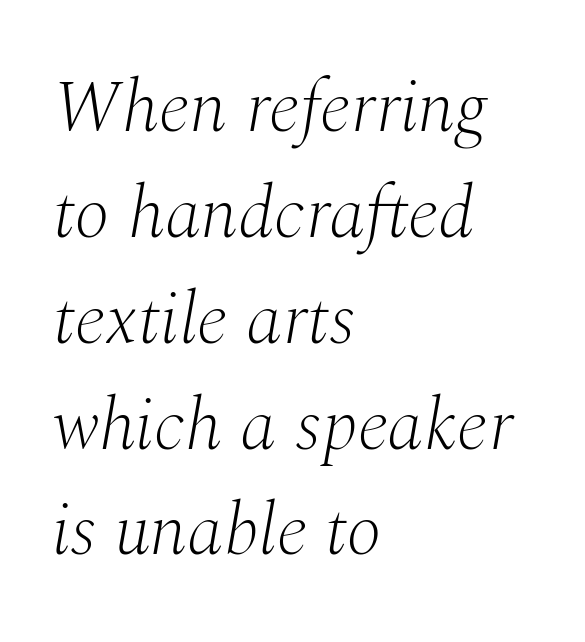
{"serif": "yes", "italic": "yes", "lean": "right", "slant_degrees": 10, "bold": "no", "weight": "light", "width": "normal", "stroke_contrast": "medium", "x_height": "medium", "monospaced": "no", "underline": "no", "align": "left", "line_spacing": "normal", "line_spacing_ratio": 1.45, "letter_spacing": "normal", "letter_spacing_em": 0.0, "glyph_px": 73}
